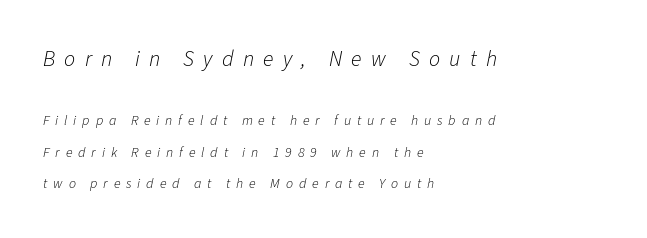
{"italic": "yes", "lean": "right", "slant_degrees": 11, "bold": "no", "underline": "no", "align": "left", "line_spacing": "loose", "line_spacing_ratio": 2.25, "letter_spacing": "wide", "letter_spacing_em": 0.42, "larger_block": "first", "size_ratio": 1.57, "glyph_px": 22}
